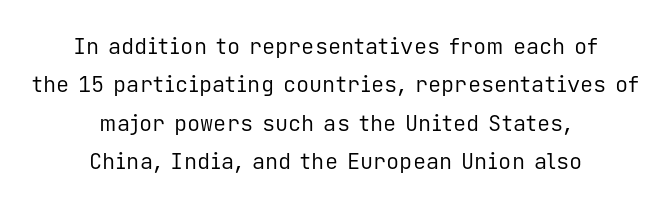
The image shows 22 px text type, upright; set centered, line spacing 1.74x, normal letter spacing, not underlined.
